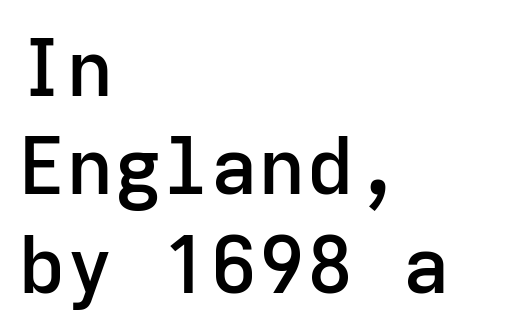
{"serif": "no", "italic": "no", "bold": "semi", "weight": "semibold", "width": "normal", "stroke_contrast": "low", "x_height": "medium", "monospaced": "yes", "underline": "no", "align": "left", "line_spacing_ratio": 1.23, "letter_spacing": "normal", "letter_spacing_em": 0.0, "glyph_px": 80}
